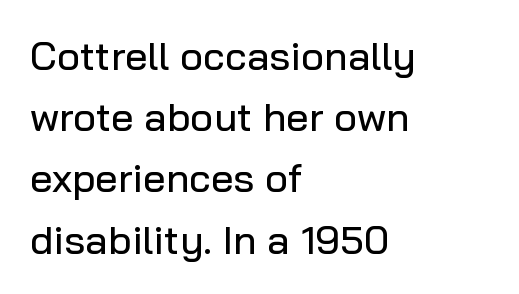
{"serif": "no", "italic": "no", "width": "normal", "stroke_contrast": "low", "x_height": "medium", "monospaced": "no", "underline": "no", "align": "left", "line_spacing": "normal", "line_spacing_ratio": 1.53, "letter_spacing": "normal", "letter_spacing_em": 0.0, "glyph_px": 40}
